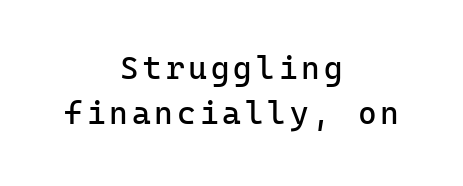
The image shows 32 px regular-weight sans-serif type, upright, monospaced; set centered, normal line spacing (1.4x), not underlined; low stroke contrast and a medium x-height.
